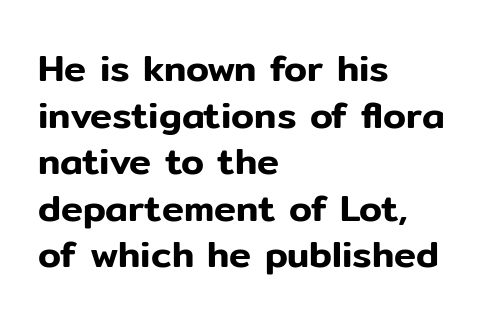
Beneath every word, the page is bare. Ordinary non-slanted type is in use. Do the characters align in a grid? No, the font is proportional. Is the letter spacing exaggerated? No — it looks like the ordinary default. The block of text has a typical density, with ordinary space between rows. Regarding serifs, this sample does without them.
